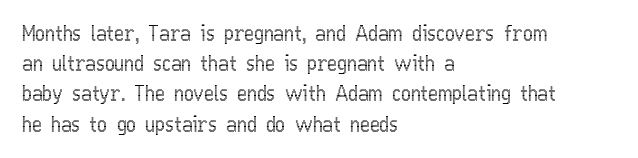
{"italic": "no", "underline": "no", "align": "left", "line_spacing": "normal", "line_spacing_ratio": 1.44, "letter_spacing": "normal", "letter_spacing_em": 0.0, "glyph_px": 21}
